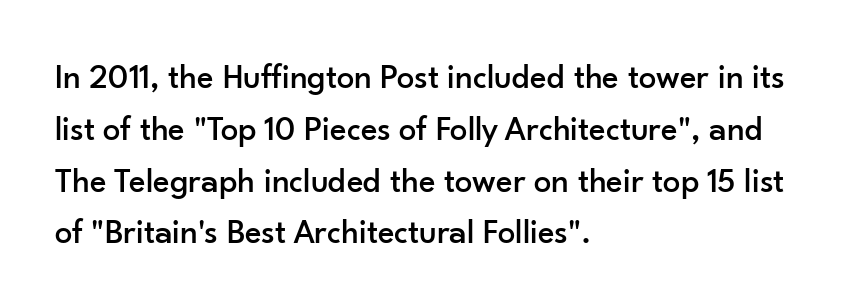
The image shows 35 px sans-serif type, upright; set left-aligned, normal line spacing (1.48x), normal letter spacing, not underlined; low stroke contrast and a small x-height.
